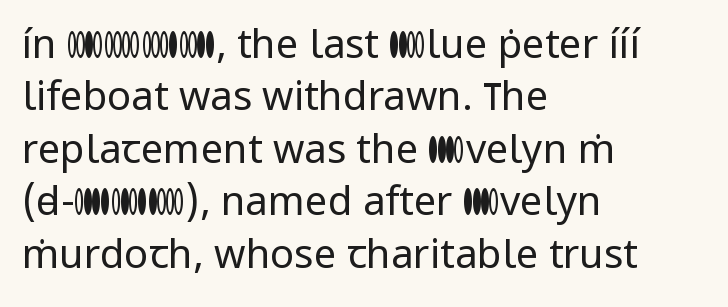
{"serif": "no", "italic": "no", "bold": "no", "weight": "regular", "width": "normal", "stroke_contrast": "low", "x_height": "medium", "monospaced": "no", "underline": "no", "align": "left", "line_spacing": "normal", "line_spacing_ratio": 1.31, "letter_spacing": "normal", "letter_spacing_em": 0.0, "glyph_px": 40}
